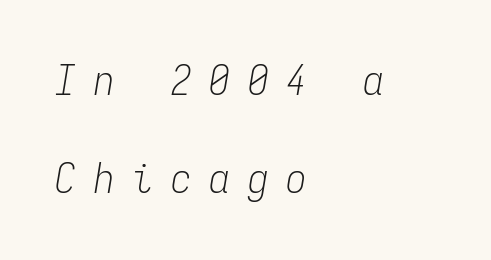
The image shows 41 px light, condensed type, italic (leaning right), monospaced; set left-aligned, loose line spacing (2.38x), unusually wide letter spacing (+0.44 em), not underlined; low stroke contrast and a medium x-height.
